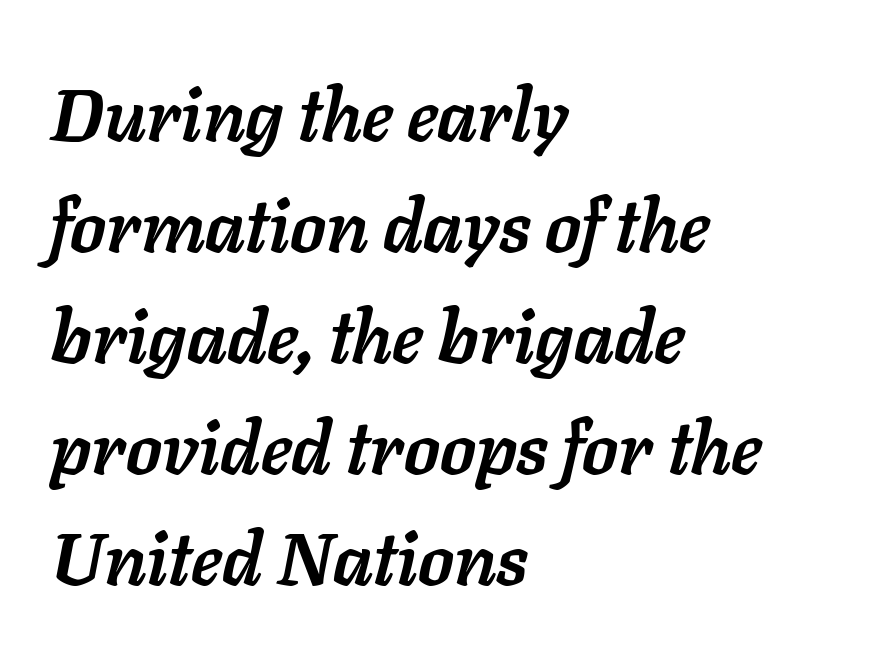
The image shows 73 px semibold type, italic (leaning right); set left-aligned, normal line spacing (1.52x), normal letter spacing, not underlined; low stroke contrast and a medium x-height.
